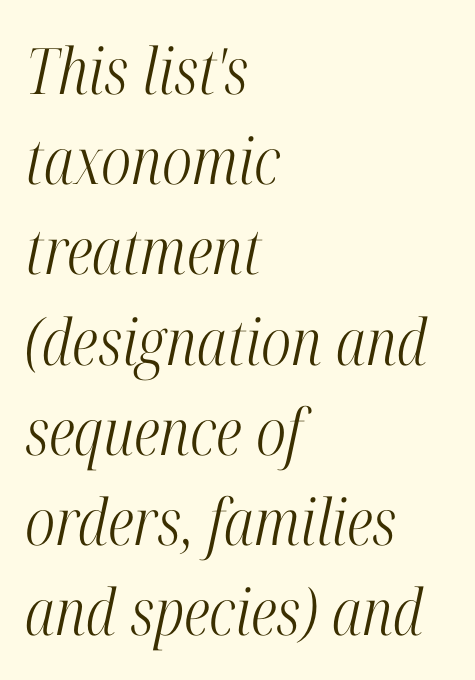
This sample uses a serif face. Is the type slanted? Yes — the strokes lean at a clear angle. Do the characters align in a grid? No, the font is proportional. The letterforms sit shoulder to shoulder at normal distance.
